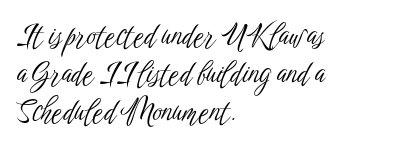
Q: Is the text bold? A: No.
Q: Is the text italic (slanted)? A: Yes.
Q: Is the typeface a serif or a sans-serif typeface? A: Sans-serif.
Q: Is the text underlined? A: No.
Q: How is the paragraph aligned? A: Left-aligned.
Q: Is the spacing between letters normal or unusually wide? A: Normal.
Q: Is the spacing between lines tight, normal or loose? A: Normal.
Q: Width (condensed, normal, or wide)? A: Condensed.
Q: Stroke contrast? A: Low.
Q: x-height? A: Medium.
Q: Monospaced? A: No.
